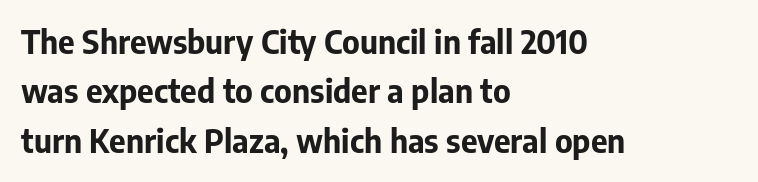
Q: Is the text bold? A: Yes.
Q: Is the text italic (slanted)? A: No, it is upright.
Q: Is the typeface a serif or a sans-serif typeface? A: Sans-serif.
Q: Is the text underlined? A: No.
Q: How is the paragraph aligned? A: Left-aligned.
Q: Is the spacing between letters normal or unusually wide? A: Normal.
Q: Is the spacing between lines tight, normal or loose? A: Normal.
Q: Width (condensed, normal, or wide)? A: Normal.
Q: Stroke contrast? A: Low.
Q: x-height? A: Medium.
Q: Monospaced? A: No.
